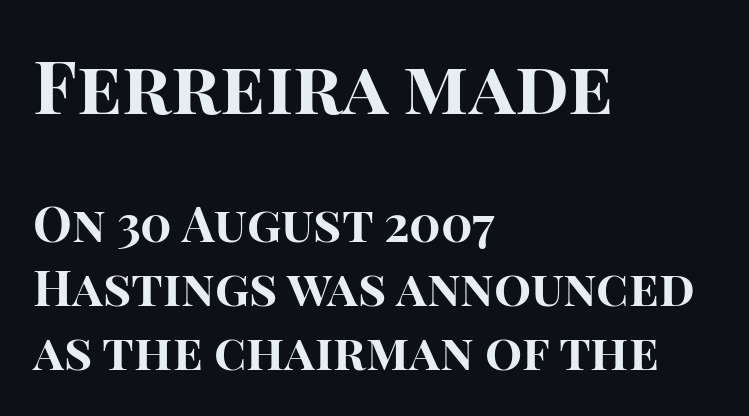
Type size steps down from the first block to the second. The zone under the glyphs is completely vacant. Is the block centered? No — it sits flush against the left margin. Posture: vertical. The letters advance in unequal steps, a hallmark of proportional type.
